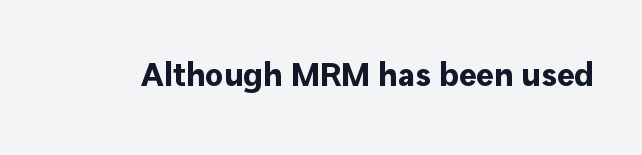
The image shows 33 px bold sans-serif type, upright; set normal letter spacing, not underlined; low stroke contrast and a medium x-height.
